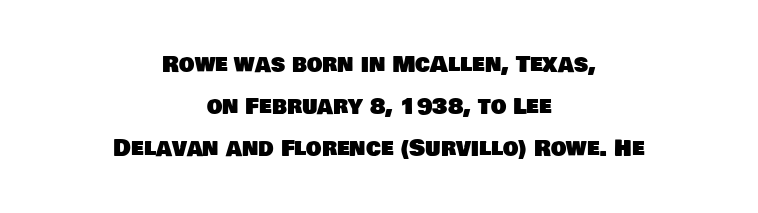
{"underline": "no", "align": "center", "line_spacing": "loose", "line_spacing_ratio": 1.9, "letter_spacing": "normal", "letter_spacing_em": 0.0, "glyph_px": 22}
